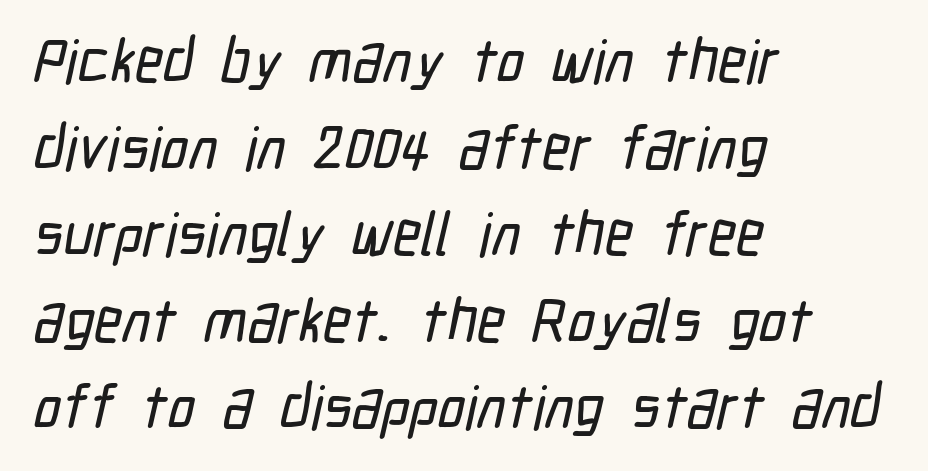
This rendering leaves character spacing at its baseline value. Quick note: interline space is typical. This sample has the flowing, uneven cadence of proportional lettering. The ragged edge is on the right, which tells us the setting is flush left. Note: no serifs on the glyphs.
